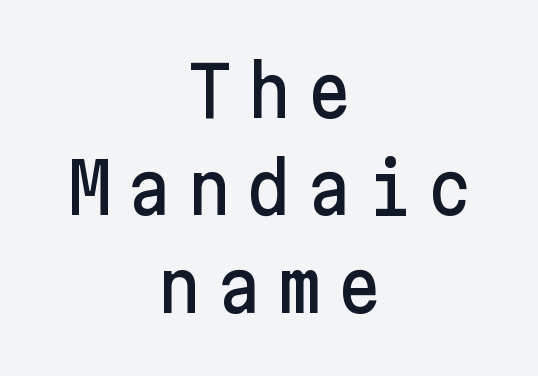
Q: Is the text italic (slanted)? A: No, it is upright.
Q: Is the typeface a serif or a sans-serif typeface? A: Sans-serif.
Q: Is the text underlined? A: No.
Q: How is the paragraph aligned? A: Centered.
Q: Is the spacing between letters normal or unusually wide? A: Unusually wide.
Q: Is the spacing between lines tight, normal or loose? A: Normal.
Q: Width (condensed, normal, or wide)? A: Normal.
Q: Stroke contrast? A: Low.
Q: x-height? A: Medium.
